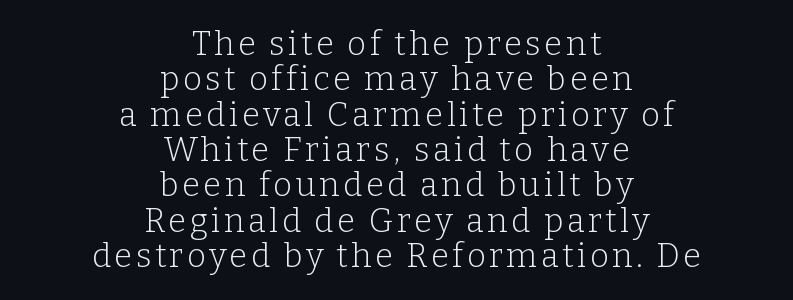
The image shows 33 px light serif type, upright; set centered, tight line spacing (1.07x), not underlined; low stroke contrast and a medium x-height.
